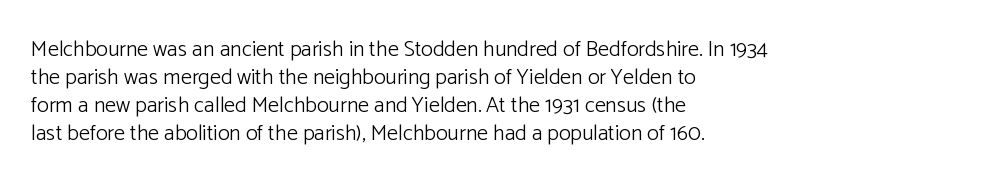
The image shows 22 px text type, upright; set left-aligned, normal line spacing (1.27x), normal letter spacing, not underlined.
